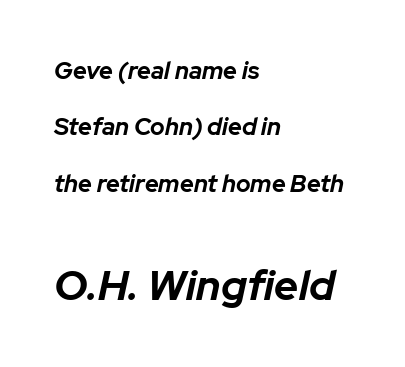
The zone under the glyphs is completely vacant. This sample has the flowing, uneven cadence of proportional lettering. Characters are canted at an angle relative to the baseline's perpendicular. Regarding leading, the lines here are spaced well apart. Notice how the passage keeps a crisp vertical edge on the left only. These lines keep a tight, regular rhythm from letter to letter.
